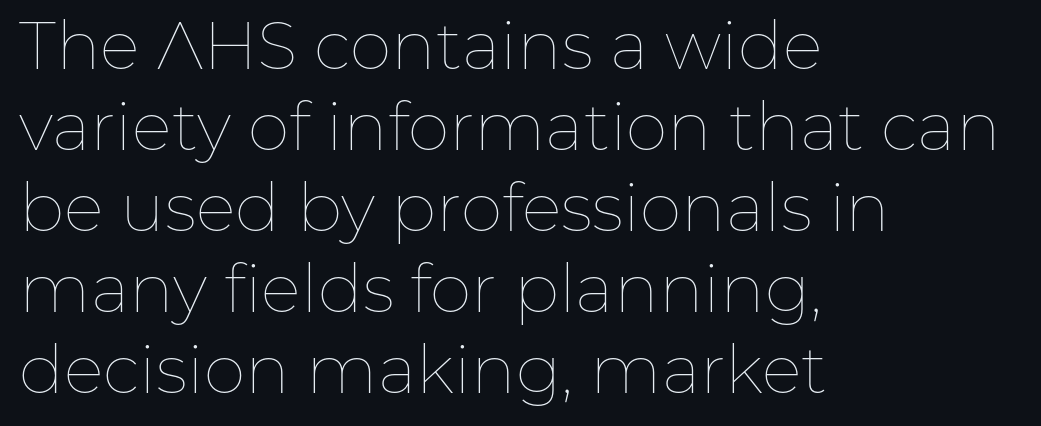
Posture: vertical. Notice how the passage keeps a crisp vertical edge on the left only. The letters advance in unequal steps, a hallmark of proportional type. Words appear dense and cohesive because spacing is normal. Stems and bowls with no extra thickness — not bold.
